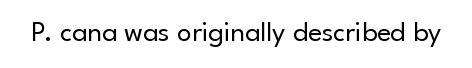
Does extra space separate the letters? No, they use regular spacing. The passage shown is typed in a proportional face where columns would drift. Descenders are the only things crossing below the line. The face used here is a sans, in the tradition of grotesques and geometrics. No chunkiness to these letters — they're not bold. Posture: upright roman.
